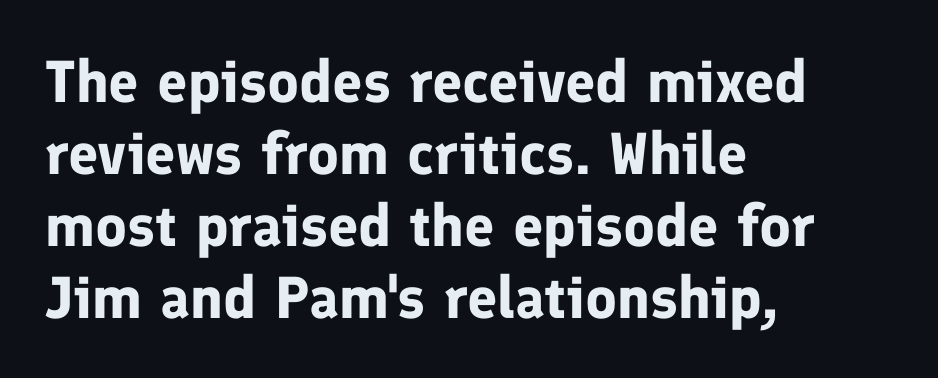
The image shows 59 px bold sans-serif type, upright; set left-aligned, line spacing 1.22x, normal letter spacing, not underlined; low stroke contrast and a medium x-height.
